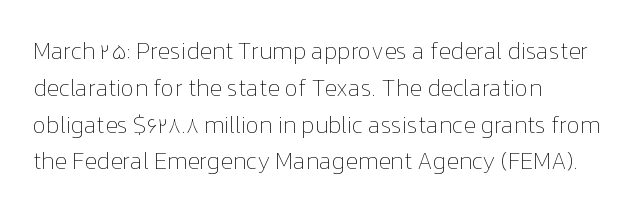
{"italic": "no", "bold": "no", "underline": "no", "align": "left", "line_spacing": "normal", "line_spacing_ratio": 1.6, "letter_spacing": "normal", "letter_spacing_em": 0.0, "glyph_px": 23}
